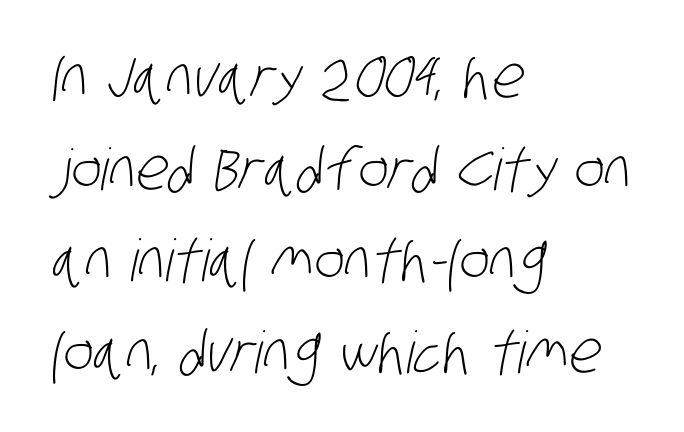
The image shows 58 px light, condensed sans-serif type; set left-aligned, normal line spacing (1.58x), normal letter spacing, not underlined; low stroke contrast and a large x-height.
